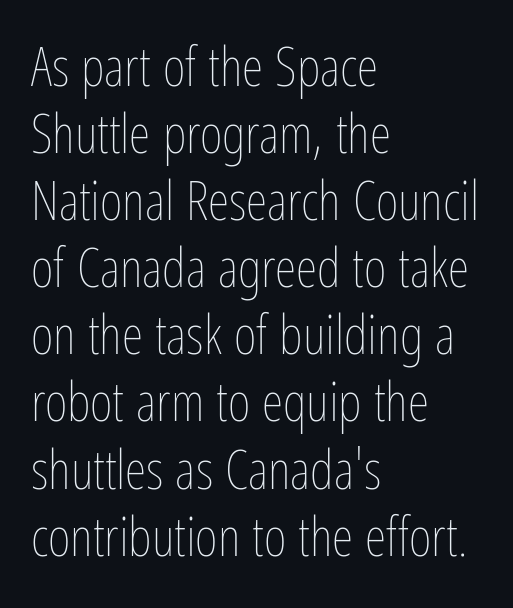
{"italic": "no", "bold": "no", "weight": "thin", "width": "condensed", "stroke_contrast": "low", "x_height": "medium", "monospaced": "no", "underline": "no", "align": "left", "line_spacing_ratio": 1.22, "letter_spacing": "normal", "letter_spacing_em": 0.0, "glyph_px": 55}
